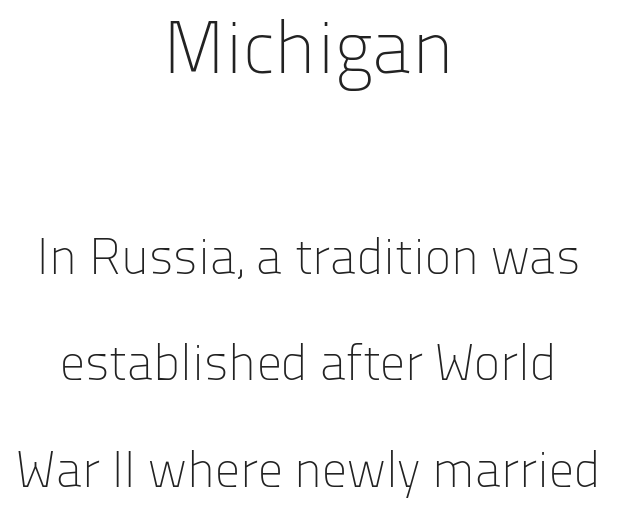
The image shows 75 px light sans-serif type, upright; set centered, loose line spacing (2.13x), normal letter spacing, not underlined; the first (top) block is 1.5x larger; low stroke contrast and a medium x-height.
